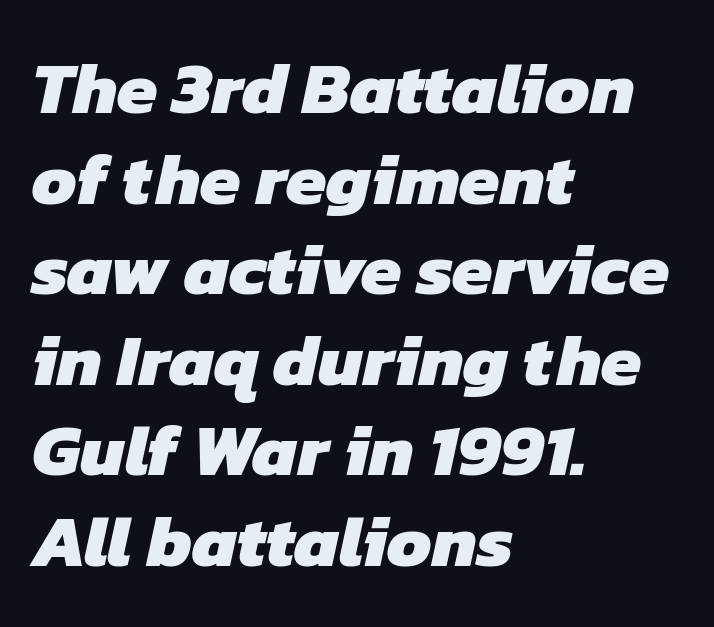
{"serif": "no", "bold": "yes", "weight": "heavy", "width": "normal", "stroke_contrast": "low", "x_height": "medium", "monospaced": "no", "underline": "no", "align": "left", "line_spacing_ratio": 1.24, "letter_spacing": "normal", "letter_spacing_em": 0.0, "glyph_px": 73}
